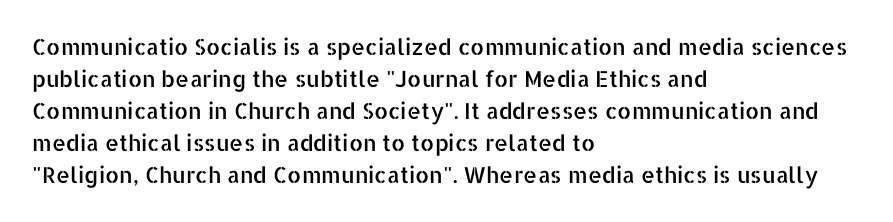
These lines were composed using upright roman letters. If you drew a ruler down the left edge, every line would touch it. In terms of leading, this rendering sits right in the middle. These lines keep a tight, regular rhythm from letter to letter. The glyphs are unaccompanied by any horizontal stroke below them.
